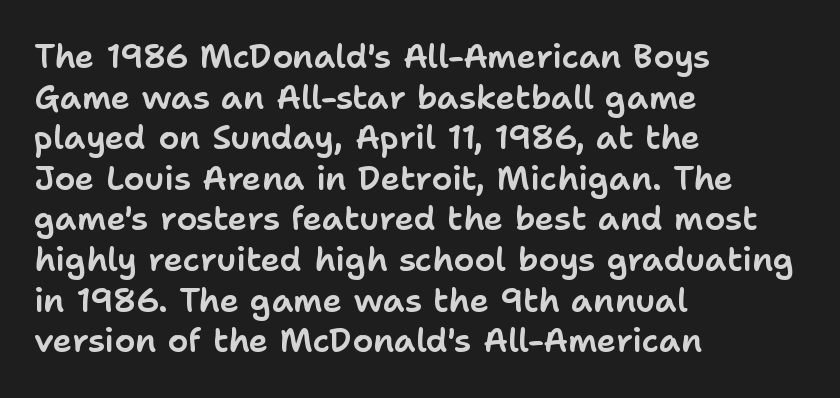
Q: Is the text italic (slanted)? A: No, it is upright.
Q: Is the typeface a serif or a sans-serif typeface? A: Sans-serif.
Q: Is the text underlined? A: No.
Q: How is the paragraph aligned? A: Left-aligned.
Q: Is the spacing between letters normal or unusually wide? A: Normal.
Q: Width (condensed, normal, or wide)? A: Normal.
Q: Stroke contrast? A: Low.
Q: x-height? A: Medium.
Q: Monospaced? A: No.
